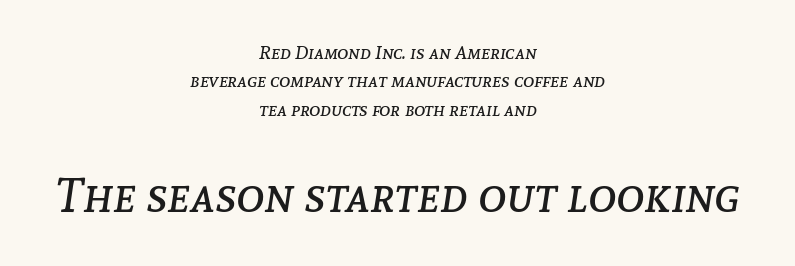
Q: Is the text bold? A: No.
Q: Is the text italic (slanted)? A: Yes, it leans right by about 8 degrees.
Q: Is the text underlined? A: No.
Q: How is the paragraph aligned? A: Centered.
Q: Is the spacing between letters normal or unusually wide? A: Normal.
Q: Is the spacing between lines tight, normal or loose? A: Normal.
Q: Which block of text is set in a larger size, the first (top) or the second (bottom)? A: The second (bottom) one.
Q: Width (condensed, normal, or wide)? A: Normal.
Q: Stroke contrast? A: Low.
Q: x-height? A: Medium.
Q: Monospaced? A: No.
